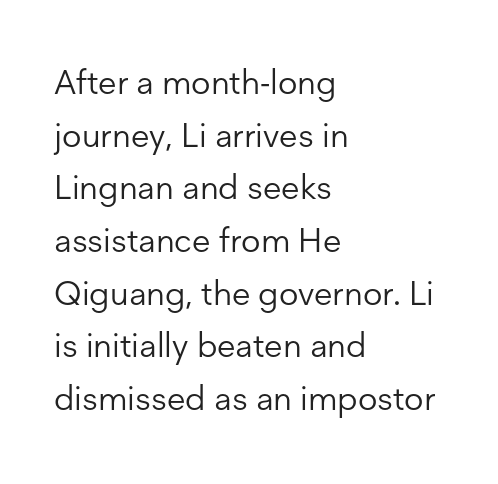
{"serif": "no", "italic": "no", "bold": "no", "weight": "light", "width": "normal", "stroke_contrast": "low", "x_height": "medium", "monospaced": "no", "underline": "no", "align": "left", "line_spacing": "normal", "line_spacing_ratio": 1.55, "letter_spacing": "normal", "letter_spacing_em": 0.0, "glyph_px": 34}
